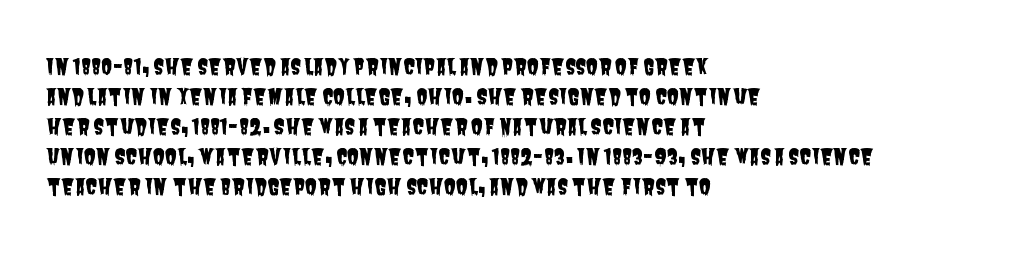
The space between consecutive lines is moderate. Underline: absent. Tracking here is standard; glyphs follow each other at the usual distance. Notice how the passage keeps a crisp vertical edge on the left only.
